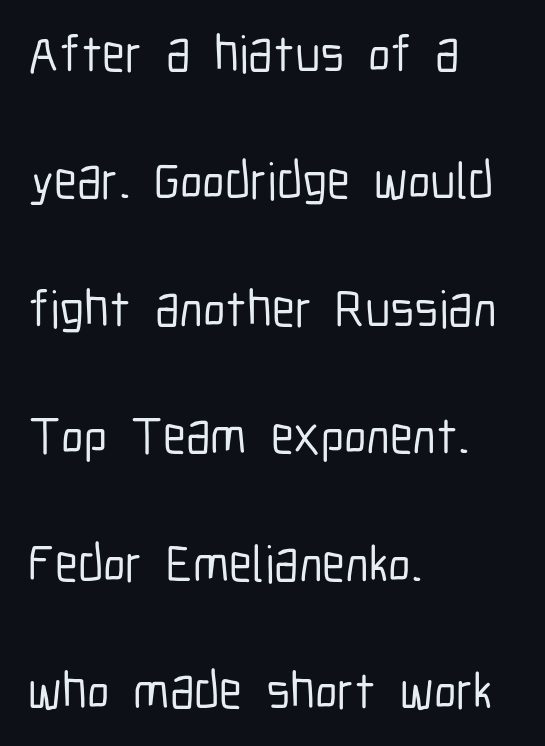
Nobody drew a line under any word here. Horizontal bands of white between lines are thick stripes. Font category for this specimen: sans-serif. Honestly, the letter spacing is just normal — you wouldn't notice it. Is there any slant? The stems are plumb. If you drew a ruler down the left edge, every line would touch it.
